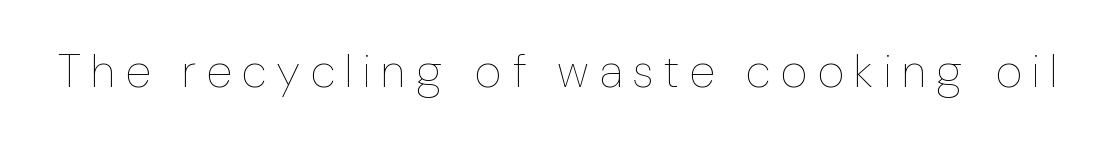
Q: Is the text bold? A: No.
Q: Is the text italic (slanted)? A: No, it is upright.
Q: Is the text underlined? A: No.
Q: Is the spacing between letters normal or unusually wide? A: Unusually wide.
Q: Width (condensed, normal, or wide)? A: Condensed.
Q: Stroke contrast? A: Low.
Q: x-height? A: Medium.
Q: Monospaced? A: No.
